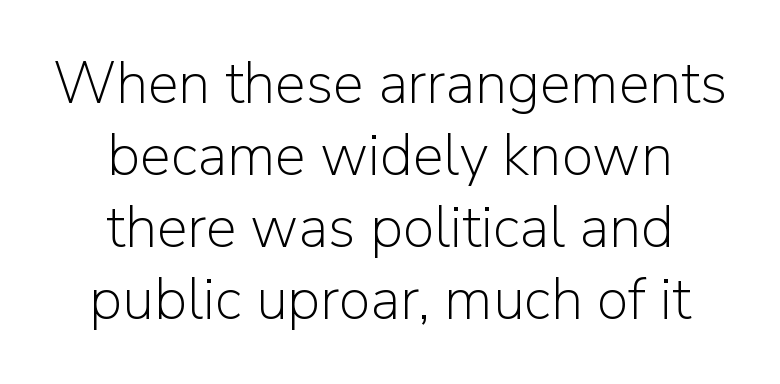
The gap between lines stays unmarked. Teacher's note: observe the equal gaps on both sides — that is centered alignment. The text was rendered using a sans face with plain stroke endings. The letters stand straight up with perfectly vertical stems.
